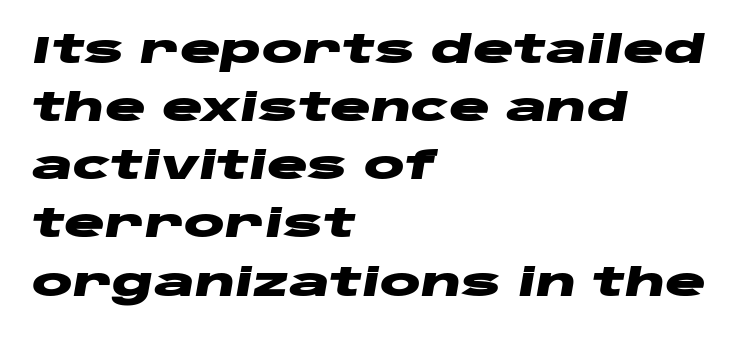
{"italic": "yes", "lean": "right", "slant_degrees": 10, "bold": "yes", "weight": "heavy", "width": "wide", "stroke_contrast": "low", "x_height": "large", "monospaced": "no", "underline": "no", "align": "left", "line_spacing": "normal", "line_spacing_ratio": 1.53, "letter_spacing": "normal", "letter_spacing_em": 0.0, "glyph_px": 38}
